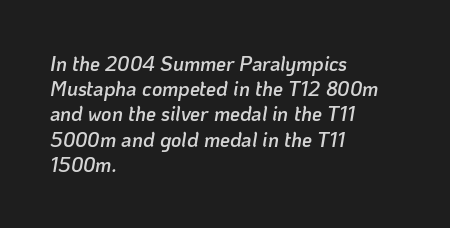
Unmarked baselines from the first word to the last. The typography opts for an oblique posture over an upright one. This rendering uses left alignment, leaving the right contour irregular. The vertical gap from one line to the next is medium. Summary of weight: moderately heavy, a semibold. The rendering keeps characters at their native spacing.
